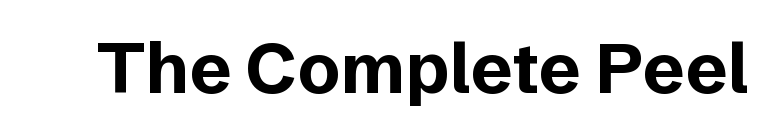
Q: Is the text bold? A: Yes.
Q: Is the text italic (slanted)? A: No, it is upright.
Q: Is the typeface a serif or a sans-serif typeface? A: Sans-serif.
Q: Is the text underlined? A: No.
Q: Is the spacing between letters normal or unusually wide? A: Normal.
Q: Width (condensed, normal, or wide)? A: Normal.
Q: Stroke contrast? A: Low.
Q: x-height? A: Medium.
Q: Monospaced? A: No.
